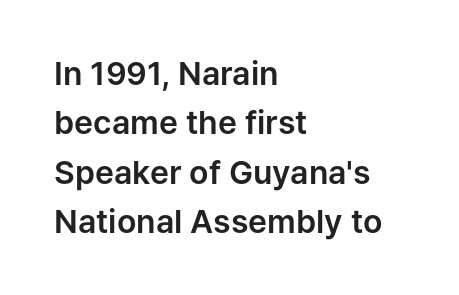
{"serif": "no", "italic": "no", "width": "normal", "stroke_contrast": "low", "x_height": "medium", "monospaced": "no", "underline": "no", "align": "left", "line_spacing": "normal", "line_spacing_ratio": 1.54, "letter_spacing": "normal", "letter_spacing_em": 0.0, "glyph_px": 32}
